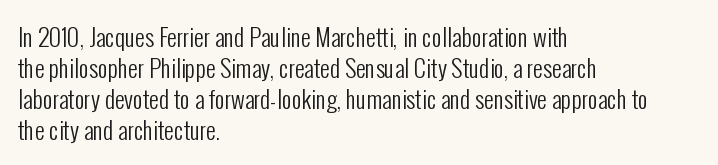
Q: Is the text bold? A: No.
Q: Is the text italic (slanted)? A: No, it is upright.
Q: Is the text underlined? A: No.
Q: How is the paragraph aligned? A: Left-aligned.
Q: Is the spacing between letters normal or unusually wide? A: Normal.
Q: Is the spacing between lines tight, normal or loose? A: Normal.
